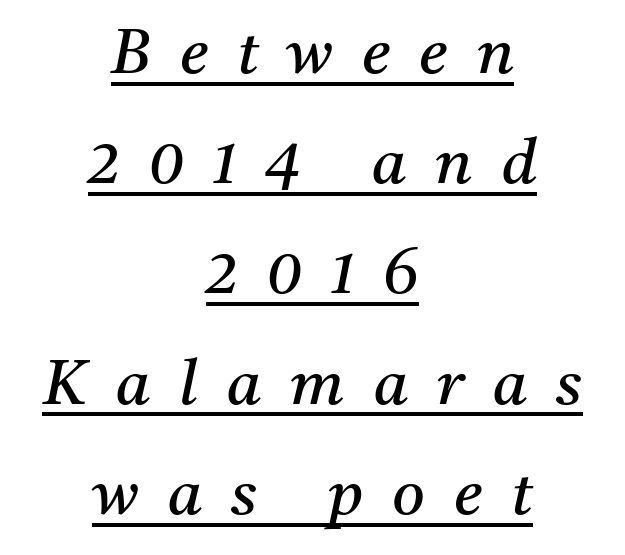
The typography opts for an oblique posture over an upright one. Looks like regular typesetting: each glyph gets only the width it needs. Beneath each row of characters lies a ruled line. Each stroke keeps to a modest, everyday thickness or less. Neither beginnings nor endings align; midpoints do.
